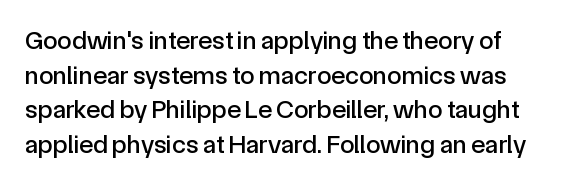
The block of text has a typical density, with ordinary space between rows. A bare baseline throughout the passage. Does extra space separate the letters? No, they use regular spacing. Italic: no, the glyphs are upright roman.
